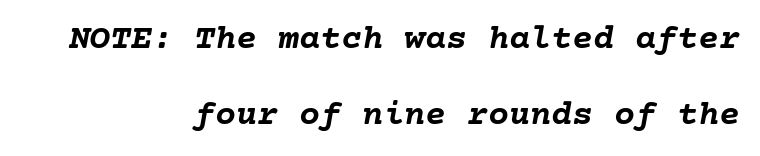
Spacing between characters is what you'd get straight out of the box. Horizontal bands of white between lines are thick stripes. The text carries the slant typical of an italic or oblique font. Weight: bold. The rag falls on the left side of this text block. The area under the type is left untouched.
